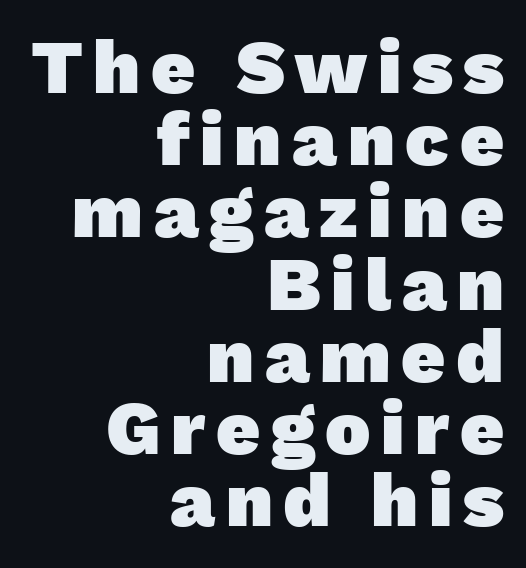
{"serif": "no", "bold": "yes", "weight": "heavy", "width": "normal", "stroke_contrast": "low", "x_height": "medium", "monospaced": "no", "underline": "no", "align": "right", "line_spacing": "tight", "line_spacing_ratio": 0.95, "glyph_px": 76}
